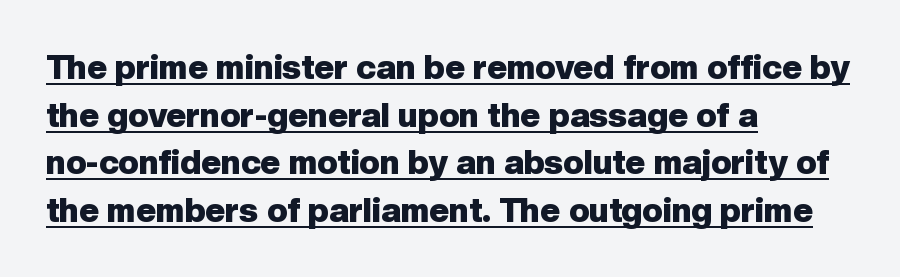
{"serif": "no", "italic": "no", "bold": "yes", "weight": "heavy", "width": "normal", "stroke_contrast": "low", "x_height": "medium", "monospaced": "no", "underline": "yes", "align": "left", "line_spacing": "normal", "line_spacing_ratio": 1.4, "letter_spacing": "normal", "letter_spacing_em": 0.0, "glyph_px": 34}
